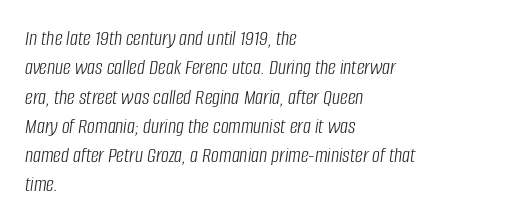
Q: Is the text bold? A: No.
Q: Is the text italic (slanted)? A: Yes, it leans right by about 8 degrees.
Q: Is the text underlined? A: No.
Q: How is the paragraph aligned? A: Left-aligned.
Q: Is the spacing between letters normal or unusually wide? A: Normal.
Q: Is the spacing between lines tight, normal or loose? A: Normal.
